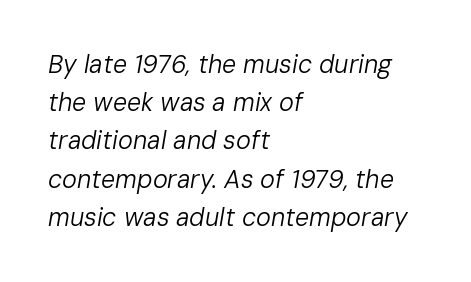
The image shows 25 px text type, italic (leaning right); set left-aligned, normal line spacing (1.53x), normal letter spacing, not underlined.
